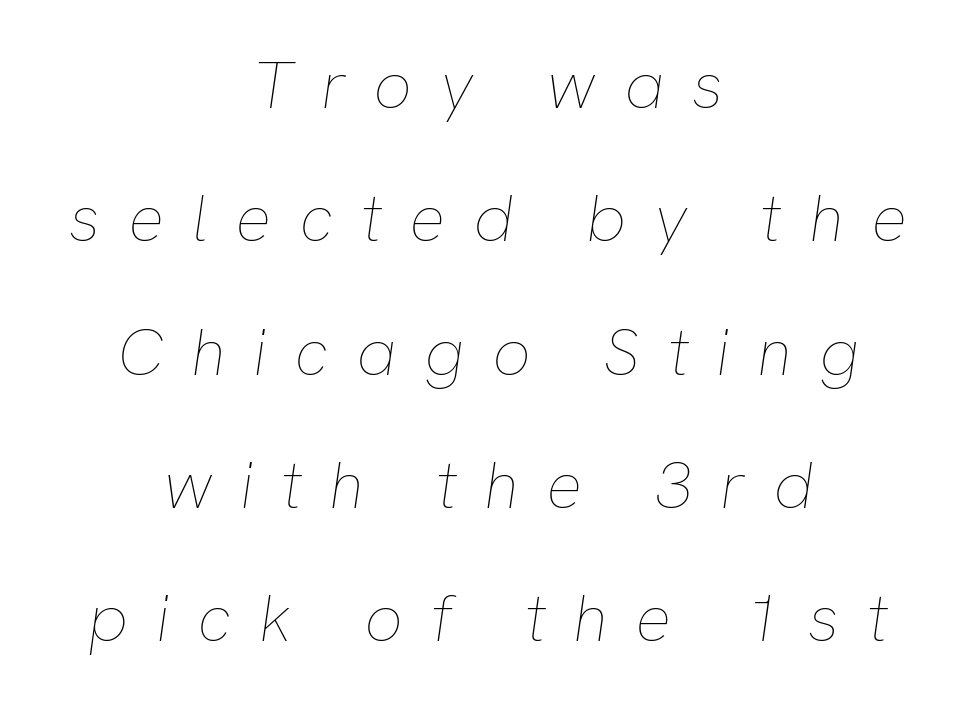
{"italic": "yes", "lean": "right", "slant_degrees": 8, "bold": "no", "weight": "thin", "width": "normal", "stroke_contrast": "low", "x_height": "medium", "monospaced": "no", "underline": "no", "align": "center", "line_spacing": "loose", "line_spacing_ratio": 1.99, "letter_spacing": "wide", "letter_spacing_em": 0.41, "glyph_px": 67}
